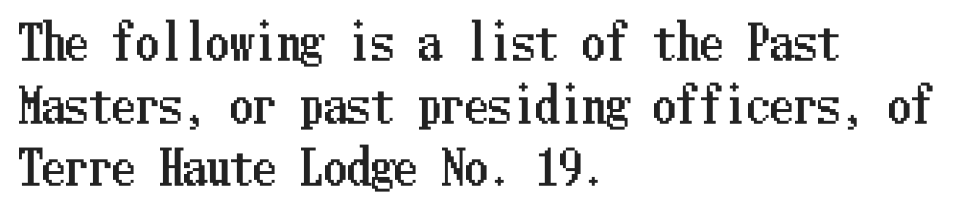
Q: Is the text italic (slanted)? A: No, it is upright.
Q: Is the text underlined? A: No.
Q: How is the paragraph aligned? A: Left-aligned.
Q: Is the spacing between letters normal or unusually wide? A: Normal.
Q: Is the spacing between lines tight, normal or loose? A: Normal.
Q: Width (condensed, normal, or wide)? A: Condensed.
Q: Stroke contrast? A: Low.
Q: x-height? A: Medium.
